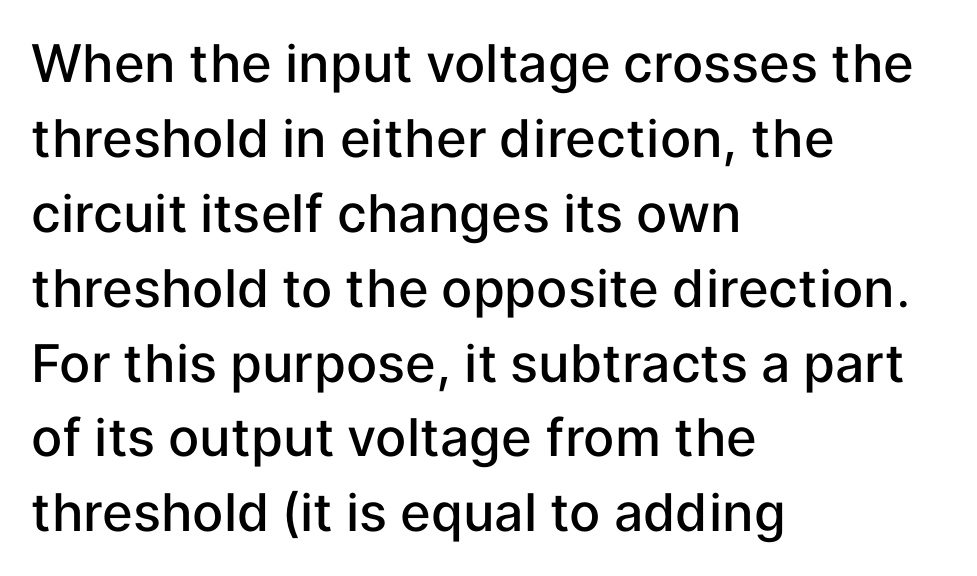
The image shows 52 px semibold sans-serif type, upright; set left-aligned, normal line spacing (1.44x), normal letter spacing, not underlined; low stroke contrast and a medium x-height.
